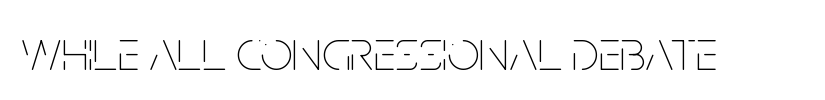
Q: Is the text bold? A: No.
Q: Is the text italic (slanted)? A: No, it is upright.
Q: Is the text underlined? A: No.
Q: Is the spacing between letters normal or unusually wide? A: Normal.
Q: Width (condensed, normal, or wide)? A: Condensed.
Q: Stroke contrast? A: Low.
Q: x-height? A: Large.
Q: Monospaced? A: No.
